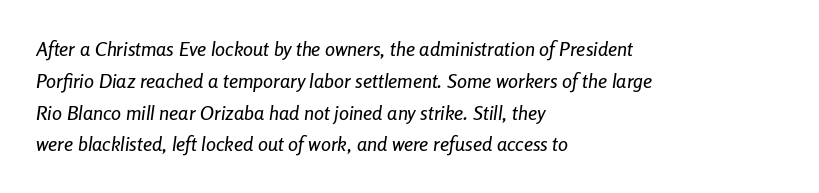
Q: Is the text italic (slanted)? A: Yes, it leans right by about 8 degrees.
Q: Is the text underlined? A: No.
Q: How is the paragraph aligned? A: Left-aligned.
Q: Is the spacing between letters normal or unusually wide? A: Normal.
Q: Is the spacing between lines tight, normal or loose? A: Normal.
